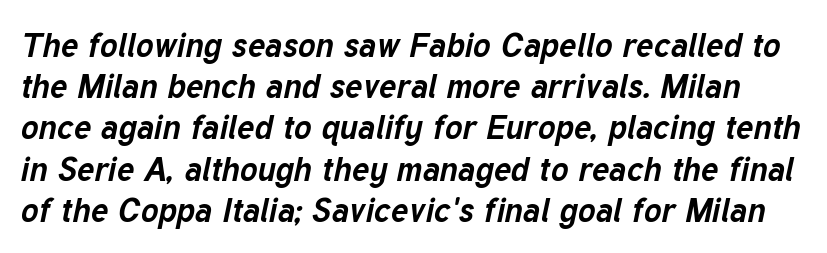
{"italic": "yes", "lean": "right", "slant_degrees": 12, "bold": "yes", "weight": "bold", "width": "normal", "stroke_contrast": "low", "x_height": "medium", "monospaced": "no", "underline": "no", "line_spacing": "normal", "line_spacing_ratio": 1.25, "letter_spacing": "normal", "letter_spacing_em": 0.0, "glyph_px": 33}
